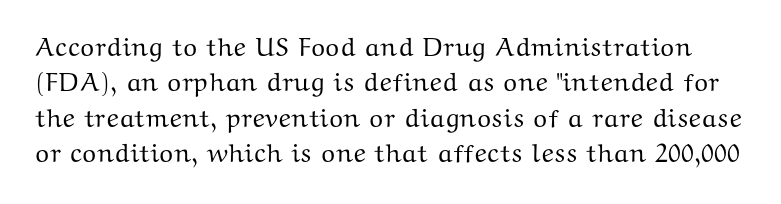
The image shows 26 px text type, upright; set normal line spacing (1.36x), normal letter spacing, not underlined.
